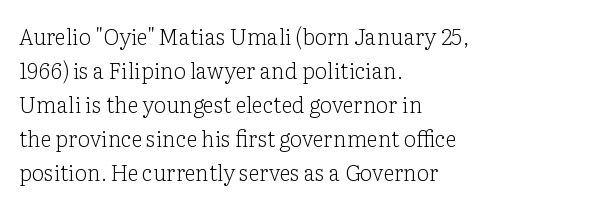
Q: Is the text bold? A: No.
Q: Is the text italic (slanted)? A: No, it is upright.
Q: Is the text underlined? A: No.
Q: How is the paragraph aligned? A: Left-aligned.
Q: Is the spacing between letters normal or unusually wide? A: Normal.
Q: Is the spacing between lines tight, normal or loose? A: Normal.
